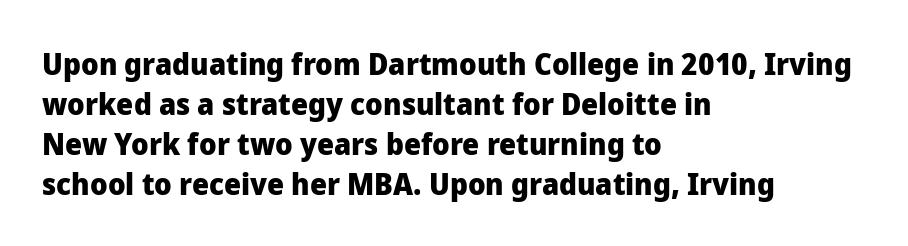
{"serif": "no", "italic": "no", "bold": "yes", "weight": "heavy", "width": "normal", "stroke_contrast": "low", "x_height": "medium", "monospaced": "no", "underline": "no", "align": "left", "line_spacing": "normal", "line_spacing_ratio": 1.33, "letter_spacing": "normal", "letter_spacing_em": 0.0, "glyph_px": 30}
